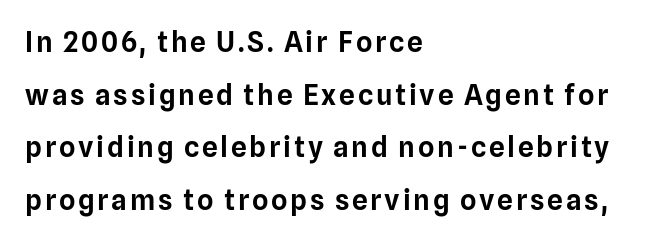
{"serif": "no", "italic": "no", "width": "normal", "stroke_contrast": "low", "x_height": "medium", "monospaced": "no", "underline": "no", "align": "left", "line_spacing_ratio": 1.88, "glyph_px": 28}
